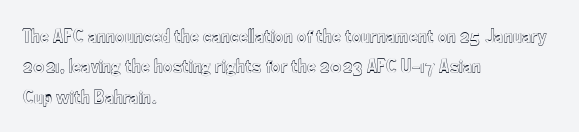
Characters follow at the spacing the type designer built in. The line-height multiplier appears to be the usual default. Just letters on the line, the space beneath them empty. It's the straight-up-and-down kind of type. Each line starts at the same left margin while the right side varies.
